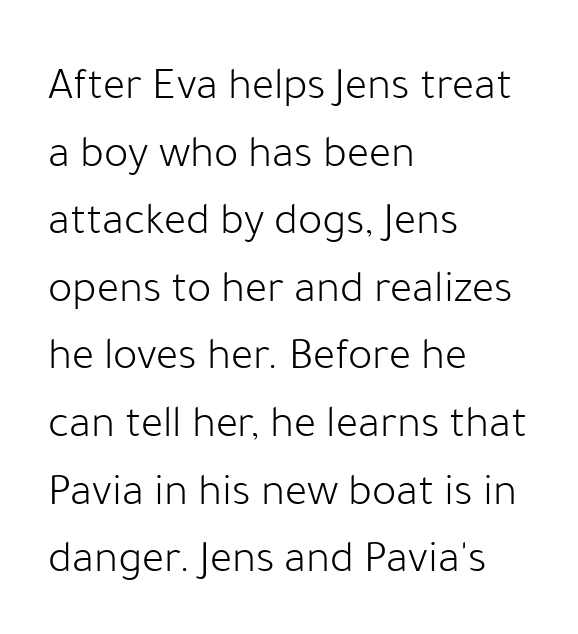
The image shows 46 px light sans-serif type, upright; set left-aligned, normal line spacing (1.47x), normal letter spacing, not underlined; low stroke contrast and a medium x-height.
